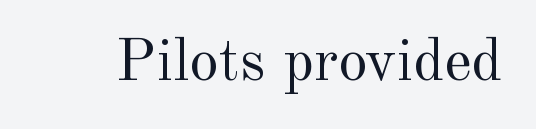
The image shows 60 px regular-weight serif type, upright; set normal letter spacing, not underlined; a small x-height.
